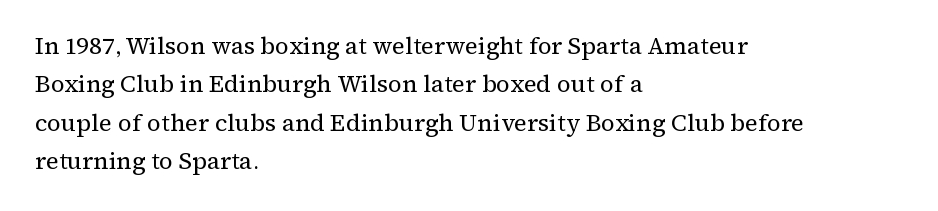
{"italic": "no", "bold": "no", "underline": "no", "align": "left", "line_spacing": "normal", "line_spacing_ratio": 1.6, "letter_spacing": "normal", "letter_spacing_em": 0.0, "glyph_px": 24}
